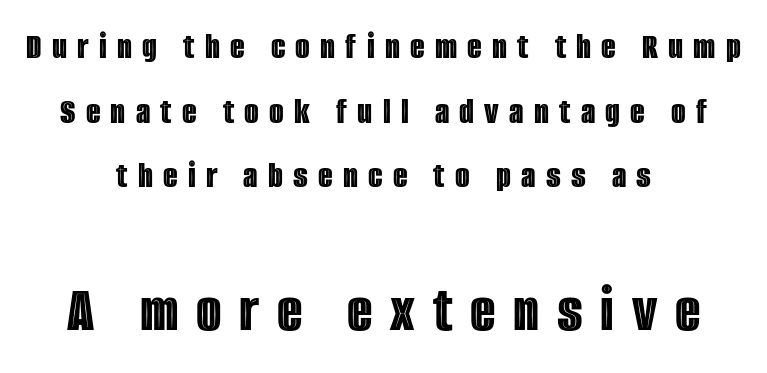
The image shows 66 px condensed type, upright; set centered, normal line spacing (1.7x), unusually wide letter spacing (+0.27 em), not underlined; the second (bottom) block is 1.74x larger; a large x-height.
